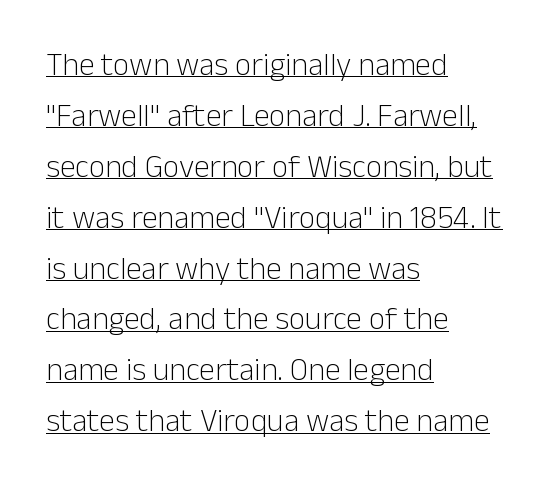
All the whitespace from short lines collects on the right. The letters stand straight up with perfectly vertical stems. Here the designer chose a conventional face with non-uniform glyph widths. To sum up the face: it is a sans, with no serifs.
